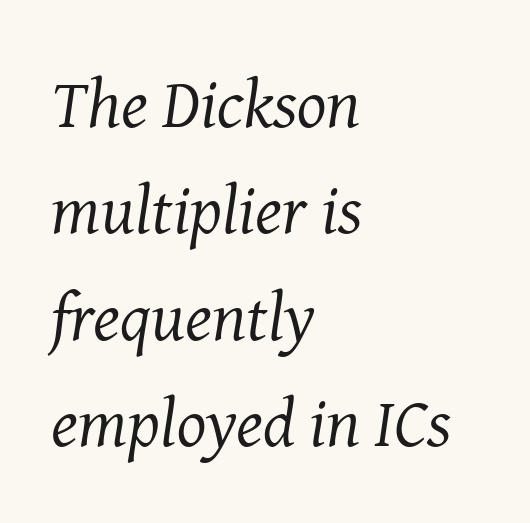
Each letter keeps its own natural width here, so spacing adapts to shape. The area under the type is left untouched. Leftover space on each line is placed entirely after the last word. Stroke mass is kept to a normal reading level or below. The letters sit at their default tracking, neither squeezed nor spread.
